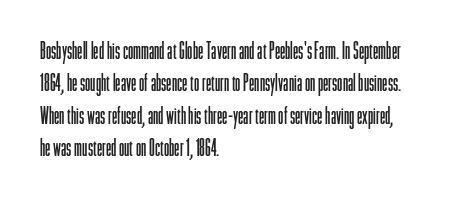
The typesetter chose a ragged-right arrangement here. In terms of letterspacing, this is plain default setting. Descenders hang freely into open space. A typesetter would call this leading conventional body-copy spacing. Stems and bowls with no extra thickness — not bold.
